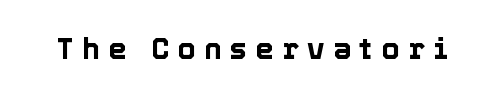
Q: Is the text italic (slanted)? A: No, it is upright.
Q: Is the text underlined? A: No.
Q: Is the spacing between letters normal or unusually wide? A: Unusually wide.
Q: Width (condensed, normal, or wide)? A: Normal.
Q: x-height? A: Medium.
Q: Monospaced? A: No.
